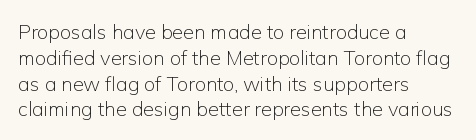
{"italic": "no", "bold": "no", "underline": "no", "align": "left", "line_spacing": "normal", "line_spacing_ratio": 1.29, "letter_spacing": "normal", "letter_spacing_em": 0.0, "glyph_px": 20}
